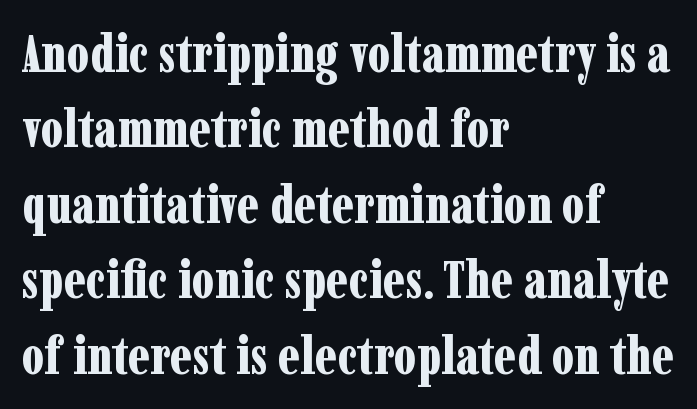
The image shows 52 px bold, condensed serif type, upright; set left-aligned, normal line spacing (1.45x), normal letter spacing, not underlined; low stroke contrast and a medium x-height.
